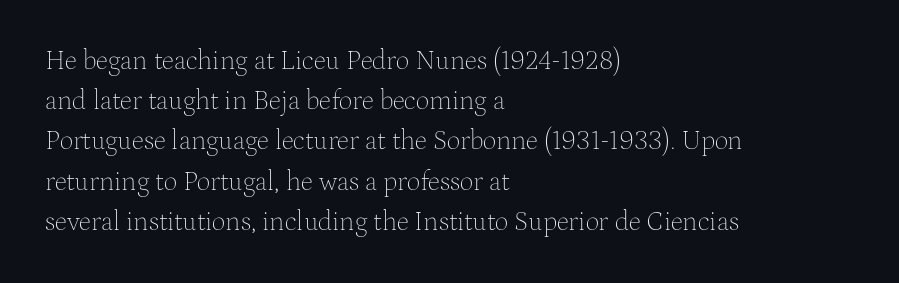
Q: Is the text bold? A: No.
Q: Is the text italic (slanted)? A: No, it is upright.
Q: Is the text underlined? A: No.
Q: How is the paragraph aligned? A: Left-aligned.
Q: Is the spacing between letters normal or unusually wide? A: Normal.
Q: Is the spacing between lines tight, normal or loose? A: Normal.
